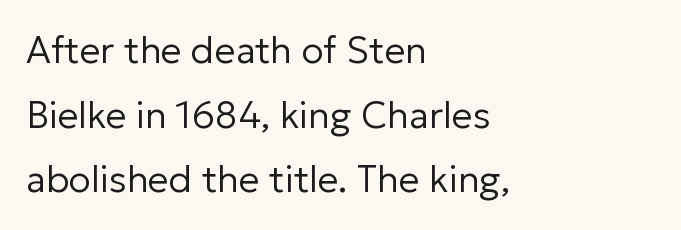
Q: Is the text bold? A: No.
Q: Is the text italic (slanted)? A: No, it is upright.
Q: Is the typeface a serif or a sans-serif typeface? A: Sans-serif.
Q: Is the text underlined? A: No.
Q: How is the paragraph aligned? A: Left-aligned.
Q: Is the spacing between letters normal or unusually wide? A: Normal.
Q: Width (condensed, normal, or wide)? A: Normal.
Q: Stroke contrast? A: Low.
Q: x-height? A: Medium.
Q: Monospaced? A: No.
